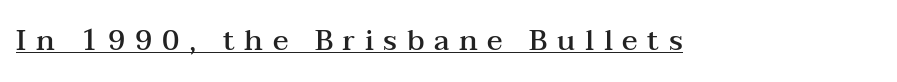
The image shows 29 px semibold, wide serif type, upright; set unusually wide letter spacing (+0.33 em), underlined; medium stroke contrast and a medium x-height.
